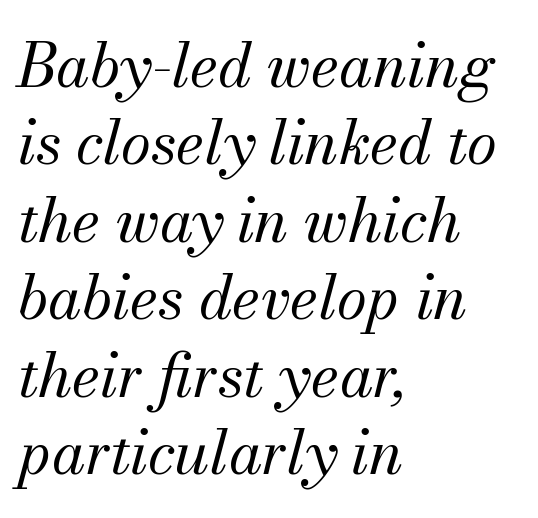
Beneath every word, the page is bare. Posture: slanted. The rendering shows small feet on the letterforms — a serif design. The leading is moderate, giving the passage an even texture.
